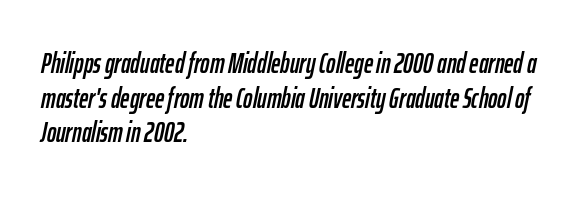
{"italic": "yes", "lean": "right", "slant_degrees": 12, "width": "condensed", "stroke_contrast": "low", "x_height": "medium", "monospaced": "no", "underline": "no", "align": "left", "line_spacing_ratio": 1.24, "letter_spacing": "normal", "letter_spacing_em": 0.0, "glyph_px": 28}
